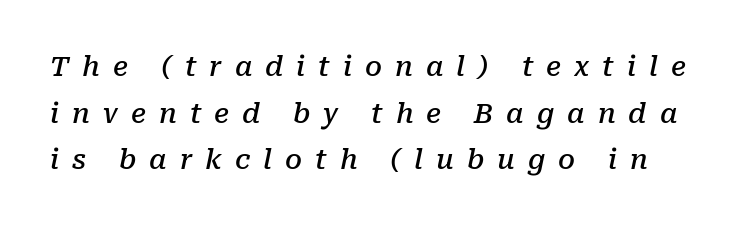
Does the lettering tilt? It does — this is italic. Descenders hang freely into open space. This is moderately heavy type, rendered in semibold. Look at the tracking — it's clearly loosened, letters drifting apart.
